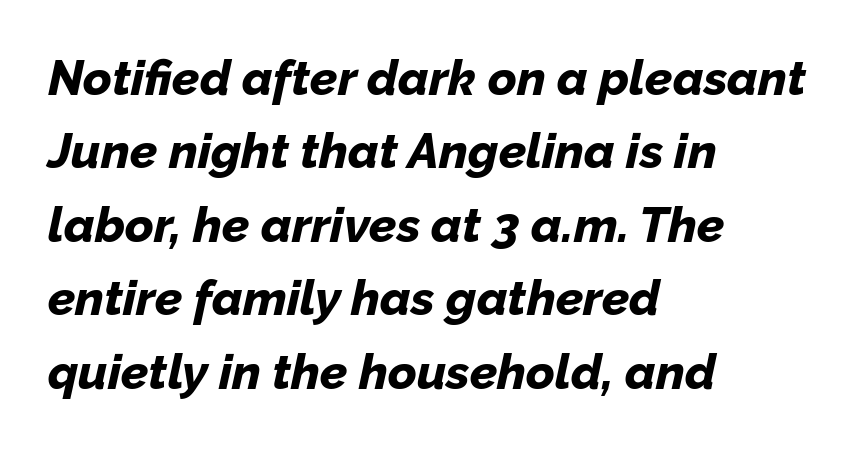
{"italic": "yes", "lean": "right", "slant_degrees": 12, "bold": "yes", "weight": "bold", "width": "normal", "stroke_contrast": "low", "x_height": "medium", "monospaced": "no", "underline": "no", "align": "left", "line_spacing": "normal", "line_spacing_ratio": 1.5, "letter_spacing": "normal", "letter_spacing_em": 0.0, "glyph_px": 49}
